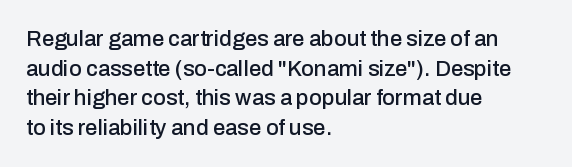
The image shows 22 px text type, upright; set left-aligned, normal line spacing (1.35x), normal letter spacing, not underlined.
